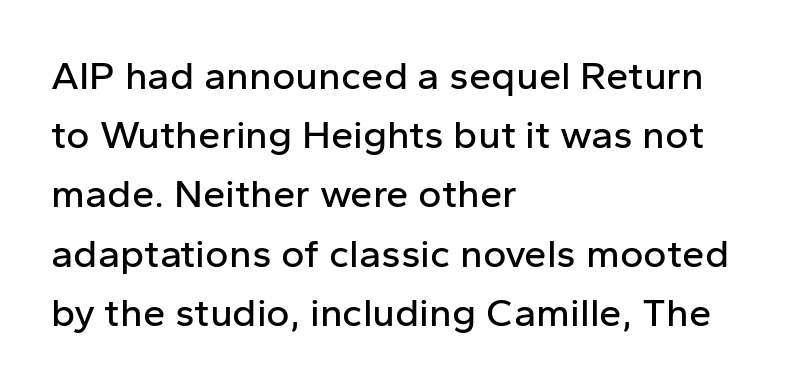
{"serif": "no", "italic": "no", "width": "normal", "stroke_contrast": "low", "x_height": "medium", "monospaced": "no", "underline": "no", "align": "left", "line_spacing": "normal", "line_spacing_ratio": 1.48, "letter_spacing": "normal", "letter_spacing_em": 0.0, "glyph_px": 40}
